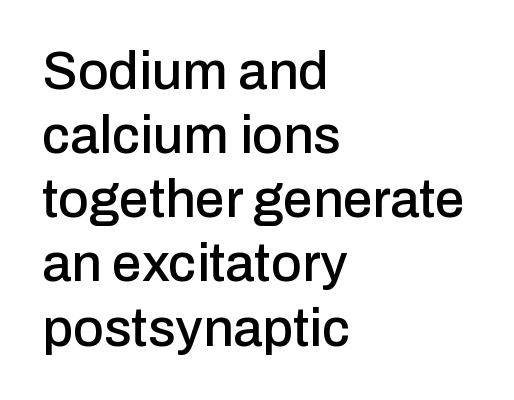
Q: Is the text italic (slanted)? A: No, it is upright.
Q: Is the typeface a serif or a sans-serif typeface? A: Sans-serif.
Q: Is the text underlined? A: No.
Q: How is the paragraph aligned? A: Left-aligned.
Q: Is the spacing between letters normal or unusually wide? A: Normal.
Q: Width (condensed, normal, or wide)? A: Normal.
Q: Stroke contrast? A: Low.
Q: x-height? A: Medium.
Q: Monospaced? A: No.
